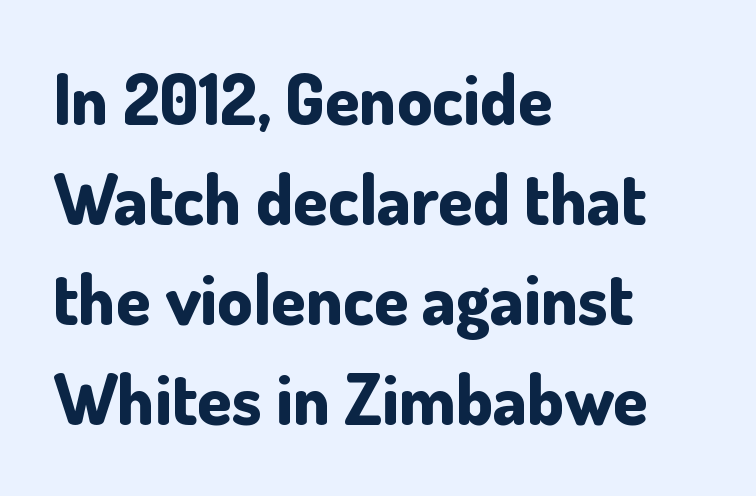
Q: Is the text bold? A: Yes.
Q: Is the text italic (slanted)? A: No, it is upright.
Q: Is the typeface a serif or a sans-serif typeface? A: Sans-serif.
Q: Is the text underlined? A: No.
Q: How is the paragraph aligned? A: Left-aligned.
Q: Is the spacing between letters normal or unusually wide? A: Normal.
Q: Is the spacing between lines tight, normal or loose? A: Normal.
Q: Width (condensed, normal, or wide)? A: Normal.
Q: Stroke contrast? A: Low.
Q: x-height? A: Small.
Q: Monospaced? A: No.
